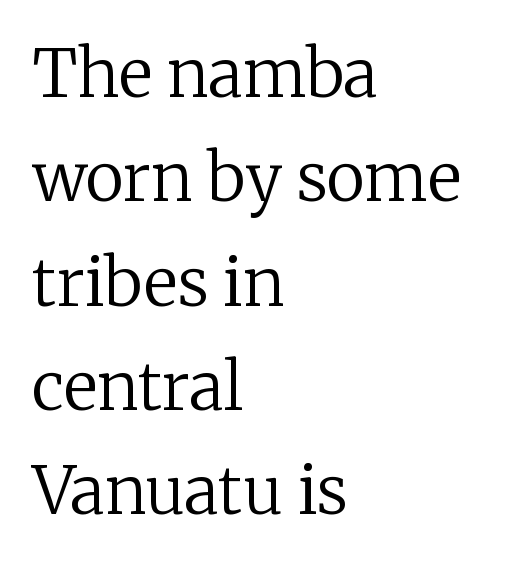
{"serif": "yes", "italic": "no", "bold": "no", "weight": "regular", "width": "normal", "stroke_contrast": "low", "x_height": "medium", "monospaced": "no", "underline": "no", "align": "left", "line_spacing": "normal", "line_spacing_ratio": 1.58, "letter_spacing": "normal", "letter_spacing_em": 0.0, "glyph_px": 66}
